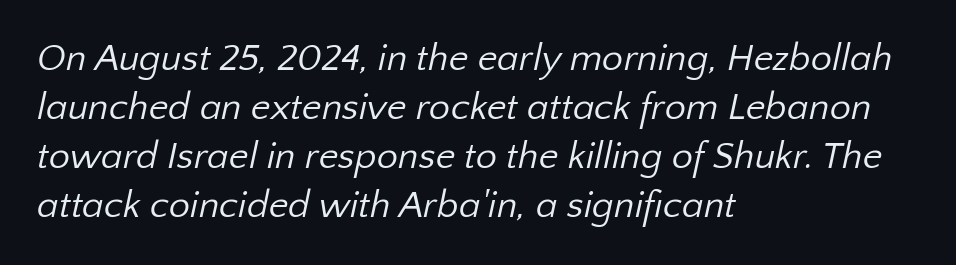
Q: Is the text bold? A: No.
Q: Is the typeface a serif or a sans-serif typeface? A: Sans-serif.
Q: Is the text underlined? A: No.
Q: How is the paragraph aligned? A: Left-aligned.
Q: Is the spacing between letters normal or unusually wide? A: Normal.
Q: Is the spacing between lines tight, normal or loose? A: Normal.
Q: Width (condensed, normal, or wide)? A: Normal.
Q: Stroke contrast? A: Low.
Q: x-height? A: Medium.
Q: Monospaced? A: No.
